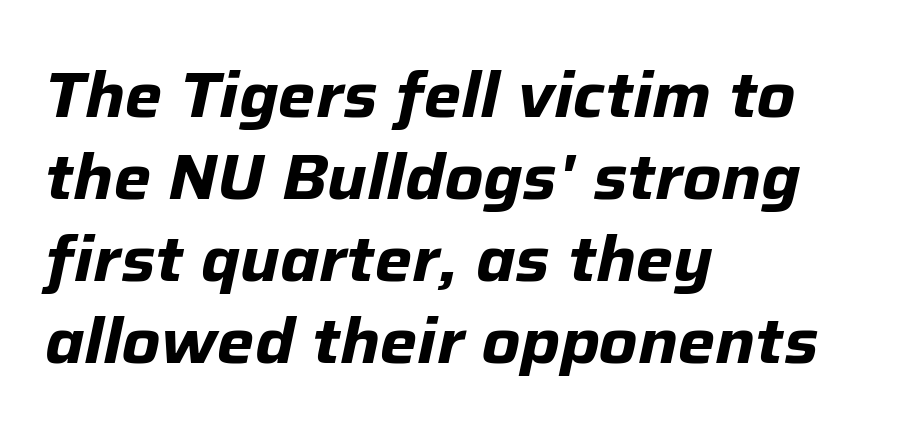
{"italic": "yes", "lean": "right", "slant_degrees": 12, "bold": "yes", "weight": "bold", "width": "normal", "stroke_contrast": "low", "x_height": "medium", "monospaced": "no", "underline": "no", "align": "left", "line_spacing": "normal", "line_spacing_ratio": 1.3, "letter_spacing": "normal", "letter_spacing_em": 0.0, "glyph_px": 63}
